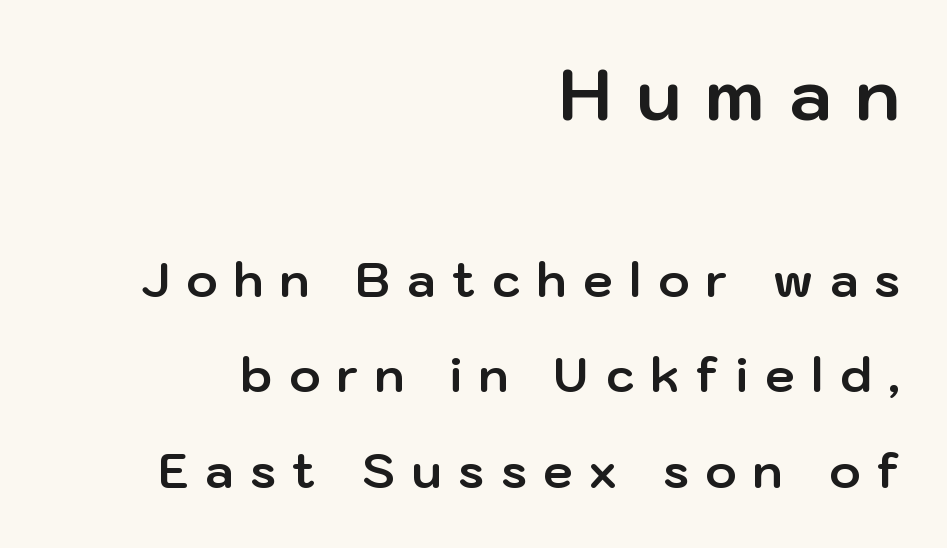
Type style note: lacks serifs. What stands out about the letter spacing? Its width — letters are far apart. Which of the two is more prominent by size? The first, at the top. A roman cut, with each character standing at attention. Glance below the letters and you will spot only blank space. Spacing verdict: proportional, widths tailored to each character.
